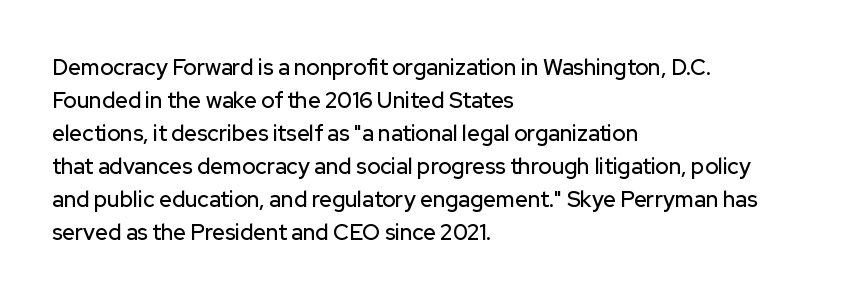
{"italic": "no", "underline": "no", "align": "left", "line_spacing": "normal", "line_spacing_ratio": 1.5, "letter_spacing": "normal", "letter_spacing_em": 0.0, "glyph_px": 22}
